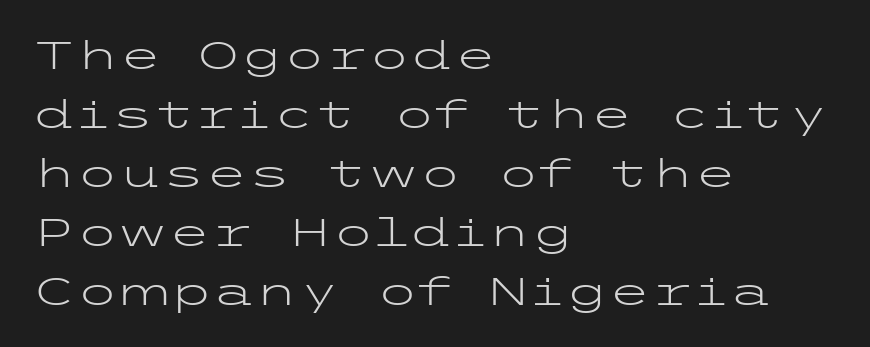
The image shows 39 px light, wide sans-serif type, upright; set left-aligned, normal line spacing (1.51x), normal letter spacing, not underlined; low stroke contrast and a medium x-height.
